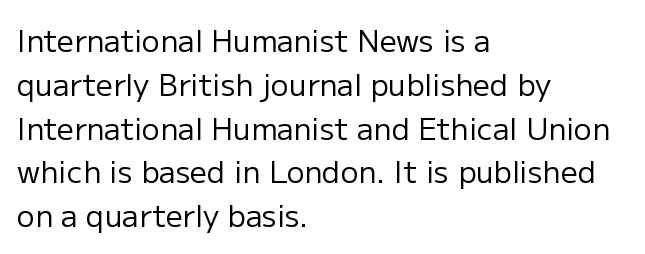
{"serif": "no", "italic": "no", "bold": "no", "weight": "regular", "width": "normal", "stroke_contrast": "low", "x_height": "medium", "monospaced": "no", "underline": "no", "align": "left", "line_spacing": "normal", "line_spacing_ratio": 1.46, "letter_spacing": "normal", "letter_spacing_em": 0.0, "glyph_px": 30}
